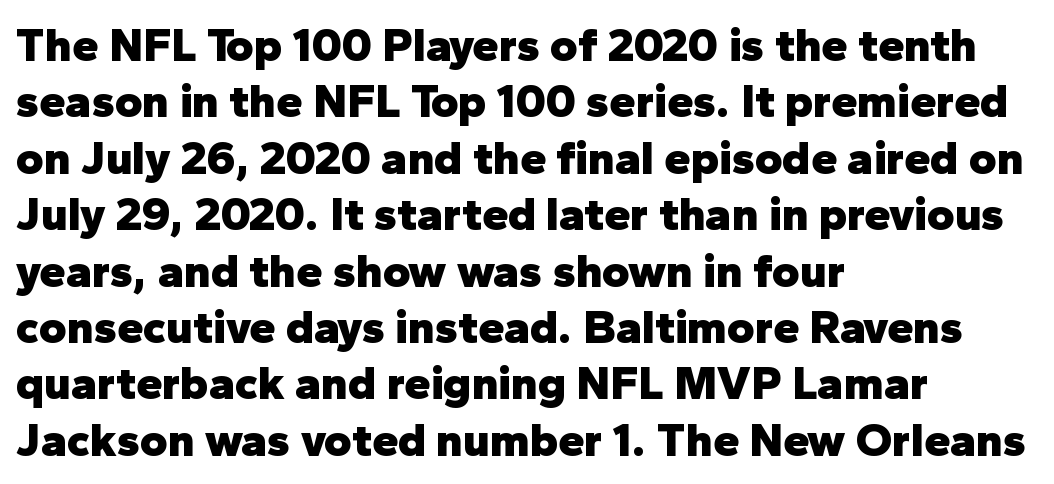
The sample has been set heavy, in full bold. Note the varied advance widths — an 'i' is clearly narrower than an 'm'. The lettering holds an erect, upright posture throughout. Only glyphs here, with clear space below each row. Compared with typical body copy, the letter spacing here is the same.
